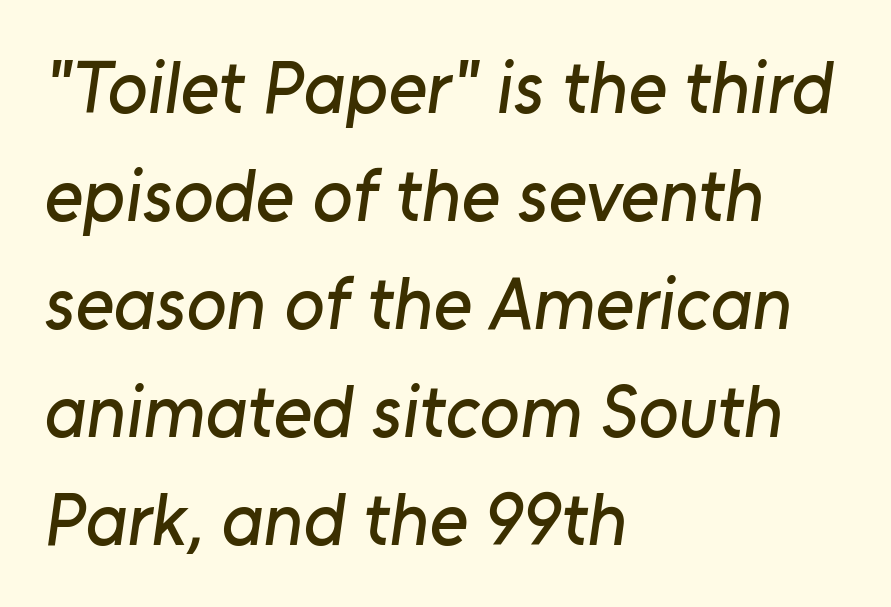
Look at the tracking — it's just the regular setting, nothing added. This sample is left-justified, so line endings fall wherever the words run out. A typesetter would call this leading conventional body-copy spacing. Font category for this specimen: sans-serif. The zone under the glyphs is completely vacant. Note the varied advance widths — an 'i' is clearly narrower than an 'm'.
